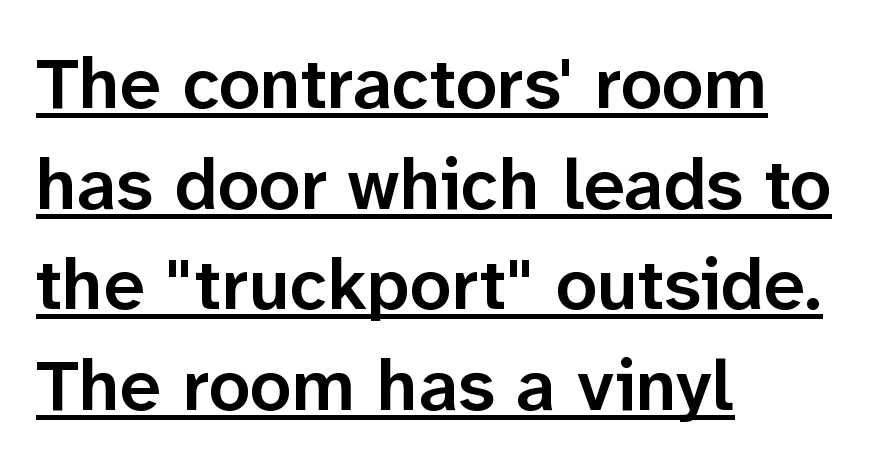
Q: Is the text bold? A: Semi-bold.
Q: Is the text italic (slanted)? A: No, it is upright.
Q: Is the typeface a serif or a sans-serif typeface? A: Sans-serif.
Q: Is the text underlined? A: Yes.
Q: How is the paragraph aligned? A: Left-aligned.
Q: Is the spacing between letters normal or unusually wide? A: Normal.
Q: Is the spacing between lines tight, normal or loose? A: Normal.
Q: Width (condensed, normal, or wide)? A: Normal.
Q: Stroke contrast? A: Low.
Q: x-height? A: Medium.
Q: Monospaced? A: No.
